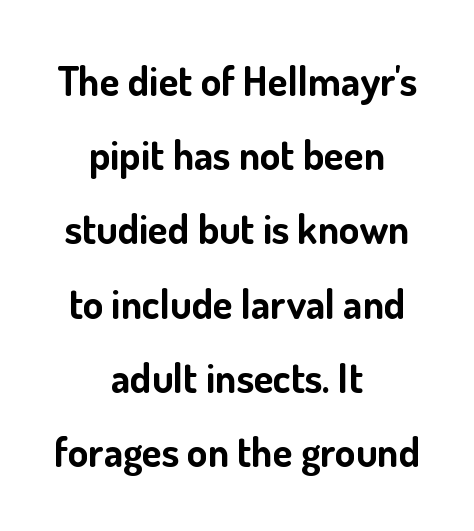
{"serif": "no", "italic": "no", "bold": "yes", "weight": "bold", "width": "normal", "stroke_contrast": "low", "x_height": "small", "monospaced": "no", "underline": "no", "align": "center", "line_spacing_ratio": 1.81, "letter_spacing": "normal", "letter_spacing_em": 0.0, "glyph_px": 41}
